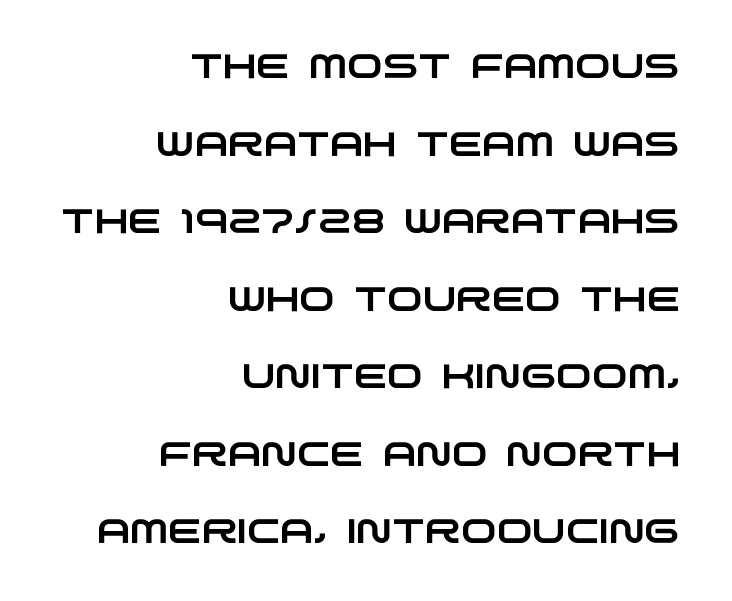
Q: Is the typeface a serif or a sans-serif typeface? A: Sans-serif.
Q: Is the text underlined? A: No.
Q: How is the paragraph aligned? A: Right-aligned.
Q: Is the spacing between letters normal or unusually wide? A: Normal.
Q: Is the spacing between lines tight, normal or loose? A: Loose.
Q: Width (condensed, normal, or wide)? A: Wide.
Q: Stroke contrast? A: Low.
Q: x-height? A: Large.
Q: Monospaced? A: No.
